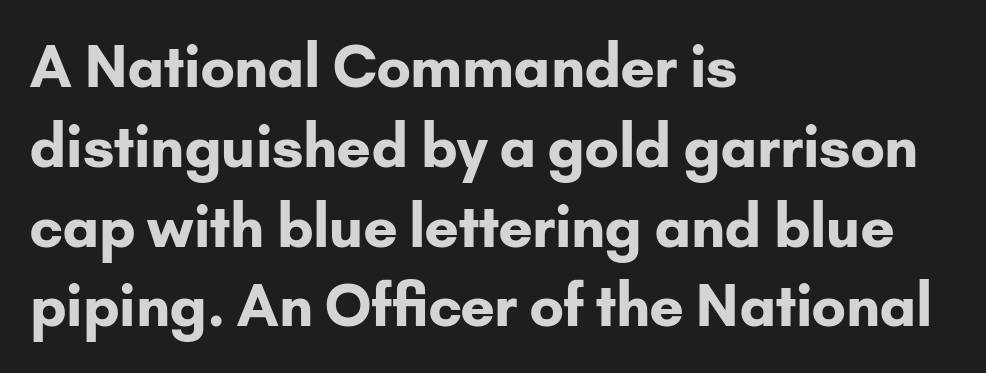
{"serif": "no", "italic": "no", "bold": "yes", "weight": "bold", "width": "normal", "stroke_contrast": "low", "x_height": "small", "monospaced": "no", "underline": "no", "align": "left", "line_spacing": "normal", "line_spacing_ratio": 1.4, "letter_spacing": "normal", "letter_spacing_em": 0.0, "glyph_px": 57}
